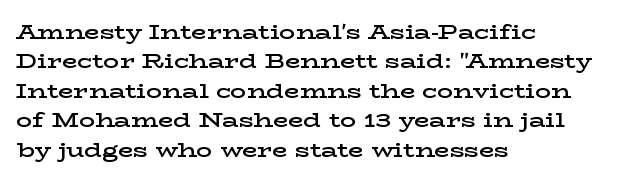
Q: Is the text bold? A: Semi-bold.
Q: Is the text italic (slanted)? A: No, it is upright.
Q: Is the text underlined? A: No.
Q: How is the paragraph aligned? A: Left-aligned.
Q: Is the spacing between letters normal or unusually wide? A: Normal.
Q: Is the spacing between lines tight, normal or loose? A: Normal.
